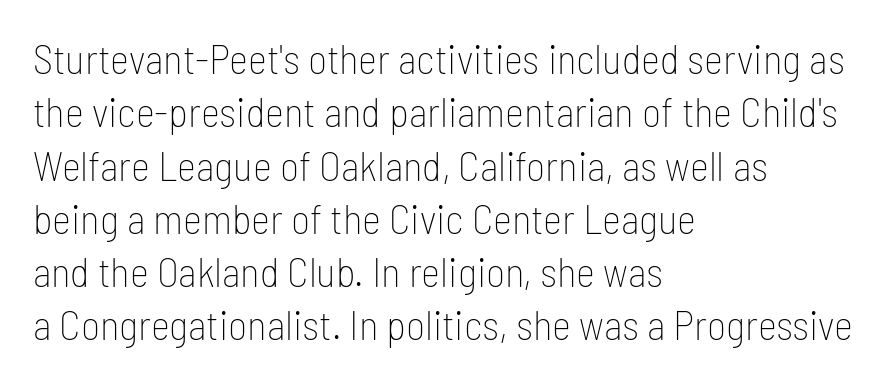
The image shows 41 px thin, condensed sans-serif type, upright; set left-aligned, normal line spacing (1.3x), normal letter spacing, not underlined; low stroke contrast and a medium x-height.
